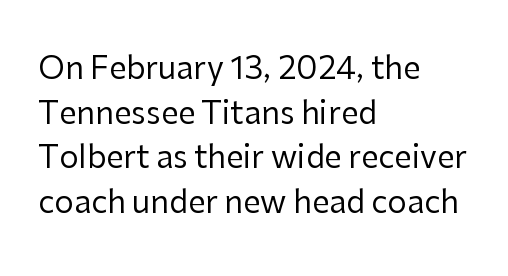
{"serif": "no", "italic": "no", "bold": "no", "weight": "regular", "width": "normal", "stroke_contrast": "low", "x_height": "medium", "monospaced": "no", "underline": "no", "align": "left", "line_spacing": "normal", "line_spacing_ratio": 1.44, "letter_spacing": "normal", "letter_spacing_em": 0.0, "glyph_px": 31}
